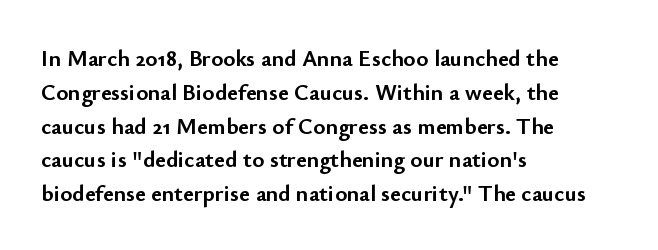
{"italic": "no", "bold": "yes", "underline": "no", "align": "left", "line_spacing": "normal", "line_spacing_ratio": 1.47, "letter_spacing": "normal", "letter_spacing_em": 0.0, "glyph_px": 23}
